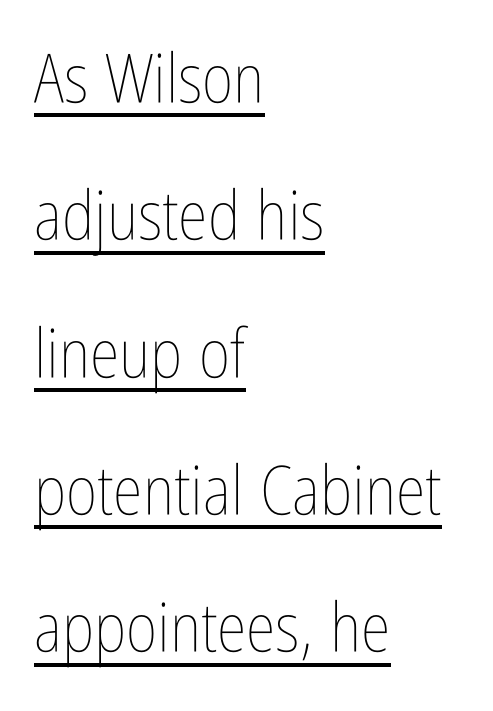
The image shows 68 px thin, condensed type, upright; set left-aligned, loose line spacing (2.02x), normal letter spacing, underlined; low stroke contrast and a medium x-height.
